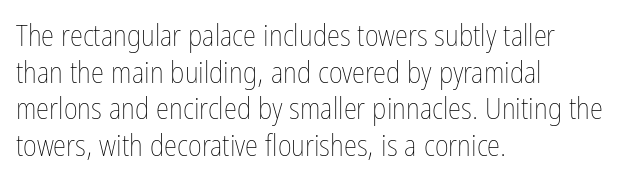
{"italic": "no", "bold": "no", "weight": "thin", "width": "condensed", "stroke_contrast": "low", "x_height": "medium", "monospaced": "no", "underline": "no", "align": "left", "line_spacing_ratio": 1.22, "letter_spacing": "normal", "letter_spacing_em": 0.0, "glyph_px": 30}
